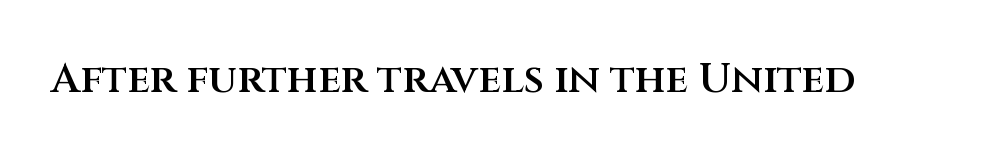
The image shows 41 px semibold sans-serif type, upright; set normal letter spacing, not underlined; medium stroke contrast and a large x-height.
